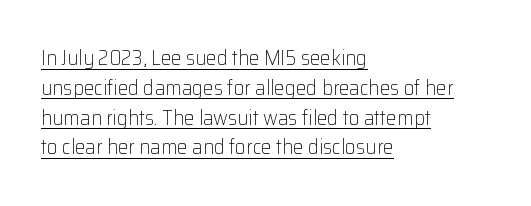
A rule runs beneath these lines of type. When letters stand straight like this, we call the style roman or upright. Tracking value appears to be zero — textbook default spacing. These lines sit exactly where default settings would place them. Nothing heavy about these letters — not bold at all. Compared with a centered layout, this one pins lines to the left instead.
